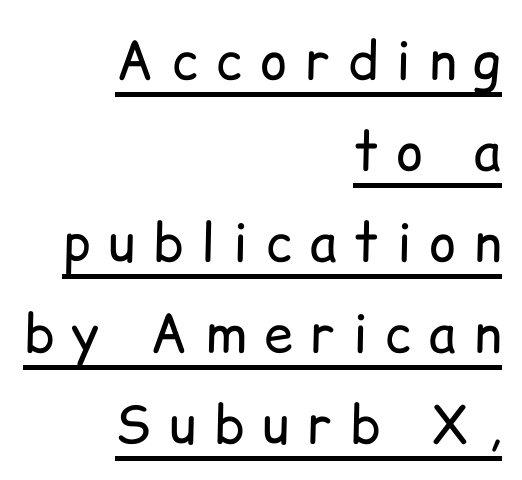
The image shows 52 px regular-weight sans-serif type, upright; set right-aligned, line spacing 1.75x, unusually wide letter spacing (+0.34 em), underlined; low stroke contrast and a medium x-height.
